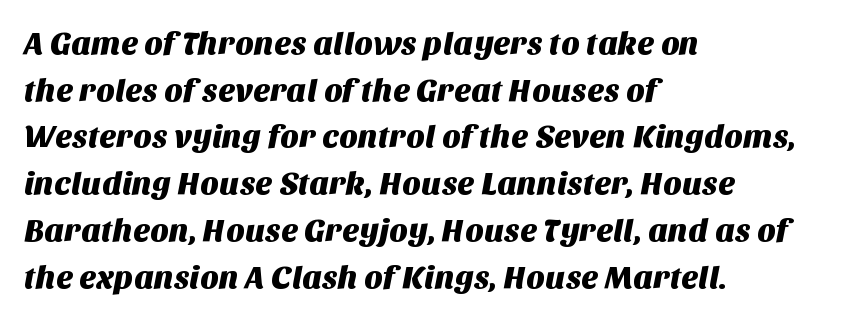
Q: Is the typeface a serif or a sans-serif typeface? A: Sans-serif.
Q: Is the text underlined? A: No.
Q: How is the paragraph aligned? A: Left-aligned.
Q: Is the spacing between letters normal or unusually wide? A: Normal.
Q: Is the spacing between lines tight, normal or loose? A: Normal.
Q: Width (condensed, normal, or wide)? A: Normal.
Q: Stroke contrast? A: Medium.
Q: x-height? A: Large.
Q: Monospaced? A: No.
